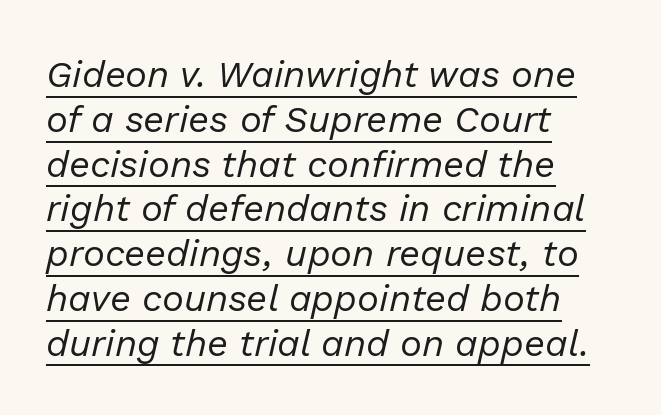
The image shows 37 px regular-weight type, italic (leaning right); set left-aligned, line spacing 1.21x, normal letter spacing, underlined; low stroke contrast and a medium x-height.
